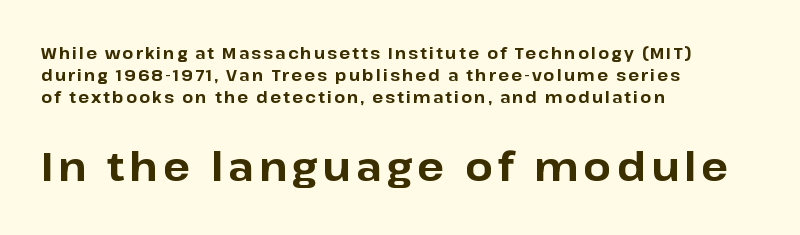
The image shows 40 px bold sans-serif type, upright; set left-aligned, normal line spacing (1.36x), not underlined; the second (bottom) block is 2.5x larger; low stroke contrast and a medium x-height.
